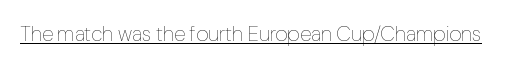
{"italic": "no", "bold": "no", "underline": "yes", "letter_spacing": "normal", "letter_spacing_em": 0.0, "glyph_px": 21}
